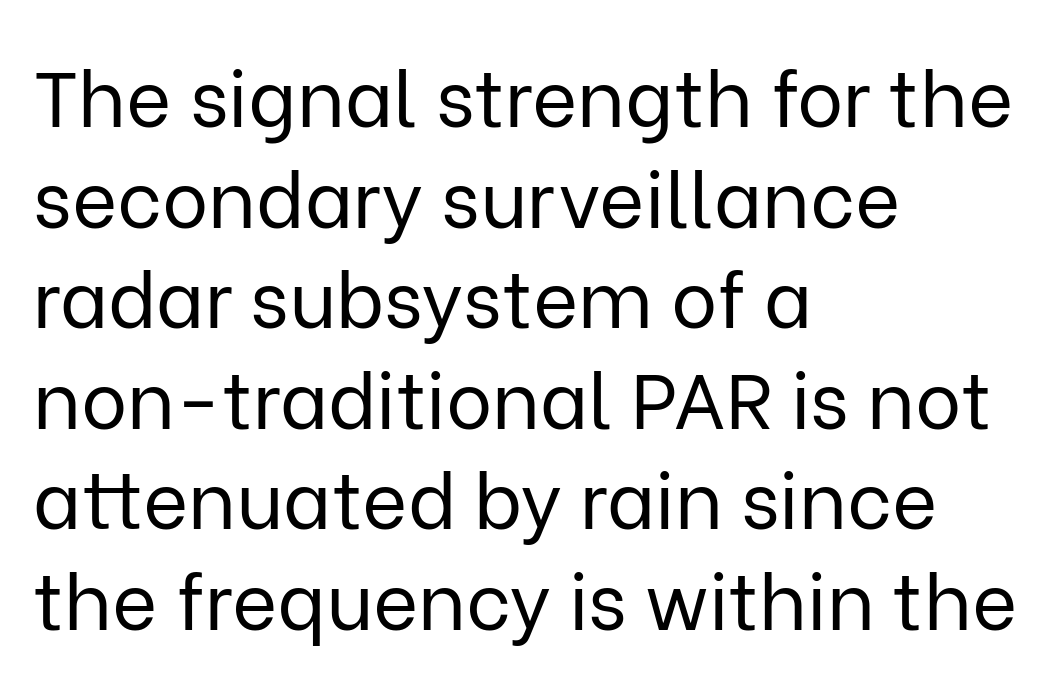
The image shows 78 px regular-weight sans-serif type, upright; set left-aligned, normal line spacing (1.29x), normal letter spacing, not underlined; low stroke contrast and a medium x-height.
